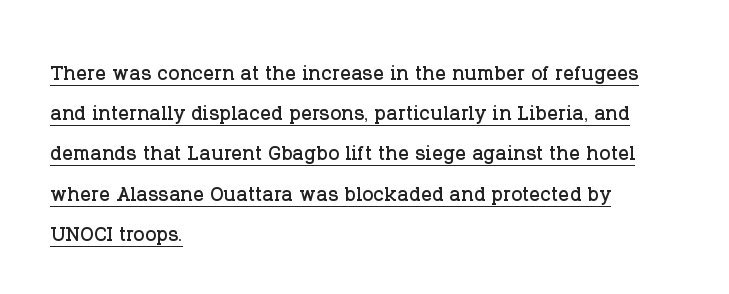
The image shows 27 px text type, upright; set left-aligned, normal line spacing (1.49x), normal letter spacing, underlined.
